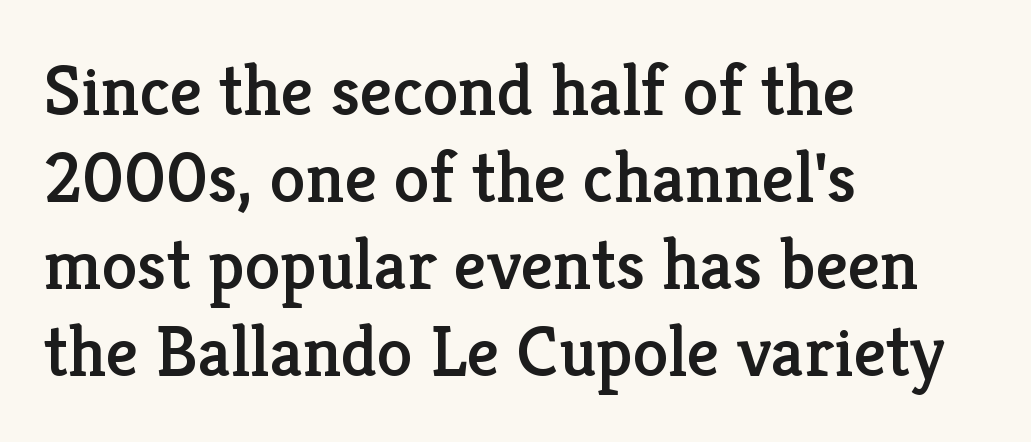
{"serif": "yes", "italic": "no", "width": "normal", "stroke_contrast": "low", "x_height": "medium", "monospaced": "no", "underline": "no", "align": "left", "line_spacing_ratio": 1.21, "letter_spacing": "normal", "letter_spacing_em": 0.0, "glyph_px": 72}
